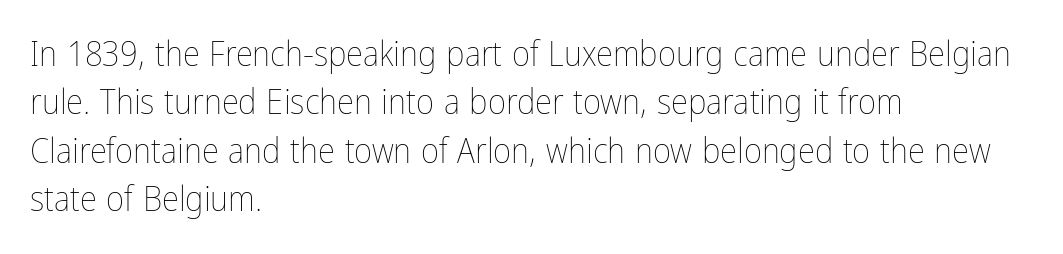
Q: Is the text bold? A: No.
Q: Is the text italic (slanted)? A: No, it is upright.
Q: Is the text underlined? A: No.
Q: How is the paragraph aligned? A: Left-aligned.
Q: Is the spacing between letters normal or unusually wide? A: Normal.
Q: Is the spacing between lines tight, normal or loose? A: Normal.
Q: Width (condensed, normal, or wide)? A: Condensed.
Q: Stroke contrast? A: Low.
Q: x-height? A: Medium.
Q: Monospaced? A: No.
